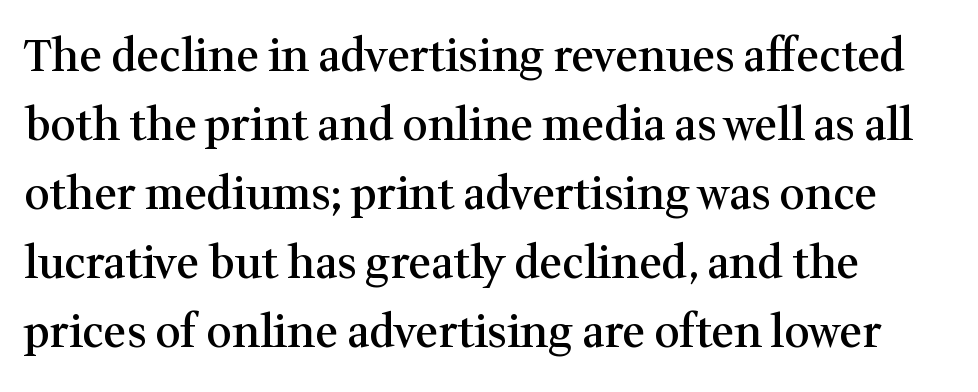
The image shows 44 px semibold serif type, upright; set left-aligned, normal line spacing (1.57x), normal letter spacing, not underlined; medium stroke contrast and a medium x-height.
